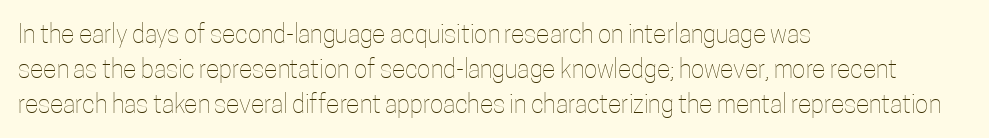
Q: Is the text bold? A: No.
Q: Is the text italic (slanted)? A: No, it is upright.
Q: Is the text underlined? A: No.
Q: How is the paragraph aligned? A: Left-aligned.
Q: Is the spacing between letters normal or unusually wide? A: Normal.
Q: Is the spacing between lines tight, normal or loose? A: Normal.
